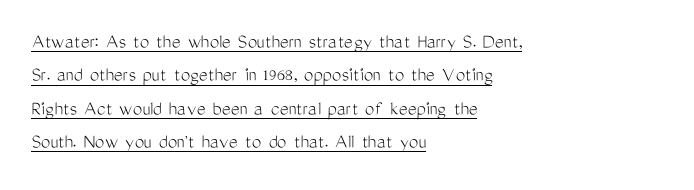
Notice how the stems are strictly vertical — no italics here. Does the leading feel generous? No, just average. How are the letters spaced? Ordinarily, with no added tracking. Is the block centered? No — it sits flush against the left margin.
